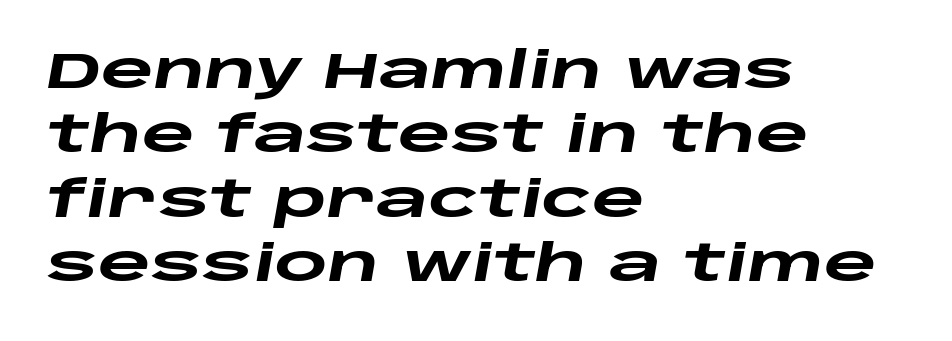
{"italic": "yes", "lean": "right", "slant_degrees": 10, "bold": "yes", "weight": "heavy", "width": "wide", "stroke_contrast": "low", "x_height": "large", "monospaced": "no", "underline": "no", "align": "left", "line_spacing": "normal", "line_spacing_ratio": 1.26, "letter_spacing": "normal", "letter_spacing_em": 0.0, "glyph_px": 51}
